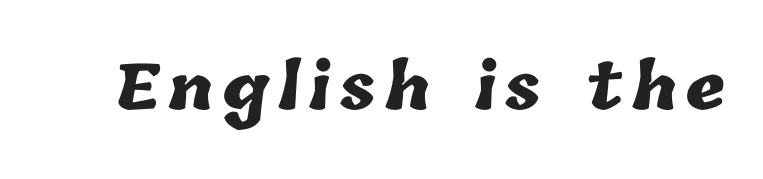
Thick stems and heavy bowls — unmistakably bold. Note the varied advance widths — an 'i' is clearly narrower than an 'm'. The foot of each line stays bare and open.
